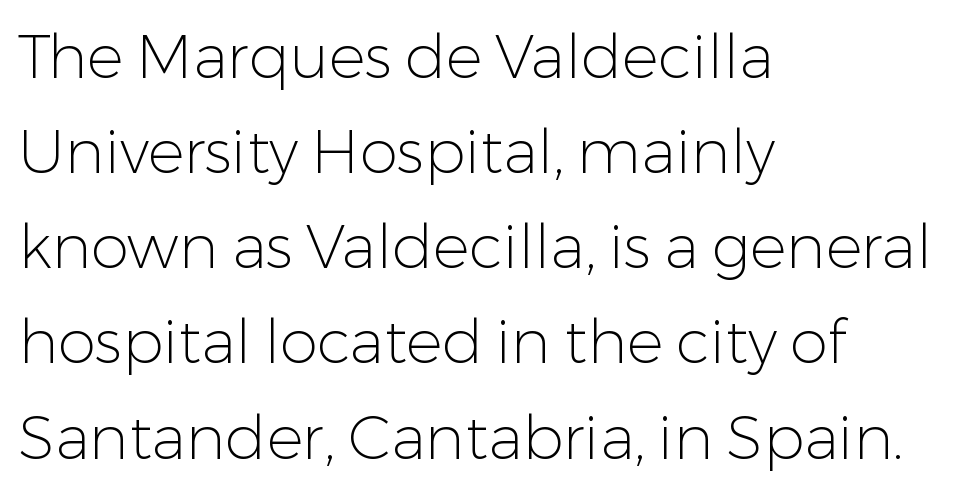
The image shows 61 px light sans-serif type, upright; set left-aligned, normal line spacing (1.56x), normal letter spacing, not underlined; low stroke contrast and a medium x-height.
